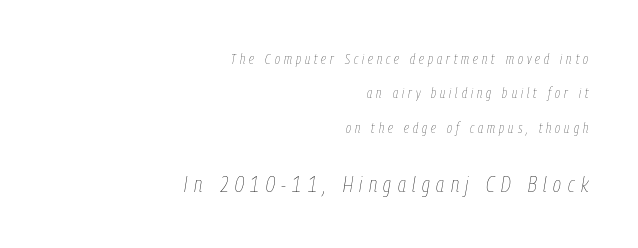
A clean baseline with only descenders dipping below it. Successive baselines arrive slowly, with a big drop between each. The lines in this sample share a right terminus and differ only in where they begin. No letter is thick-stroked: the sample isn't bold. Is the type slanted? Yes — the strokes lean at a clear angle. Note: smaller setting up top, larger setting below.
